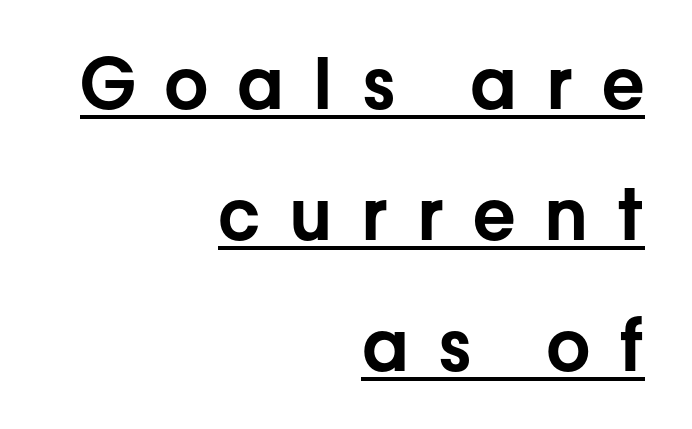
I'd call this a sans setting — the letters go barefoot. Quick note: not italic, upright. Students, observe the line beneath the letters — that is underlining. Short and long lines alike share a common ending point at right. Glyph-to-glyph distance is far greater than everyday printed text. Character widths vary here, with narrow letters taking less room than wide ones.
